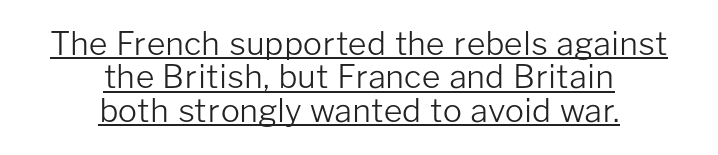
The image shows 32 px light sans-serif type, upright; set centered, tight line spacing (1.04x), normal letter spacing, underlined; low stroke contrast and a medium x-height.
